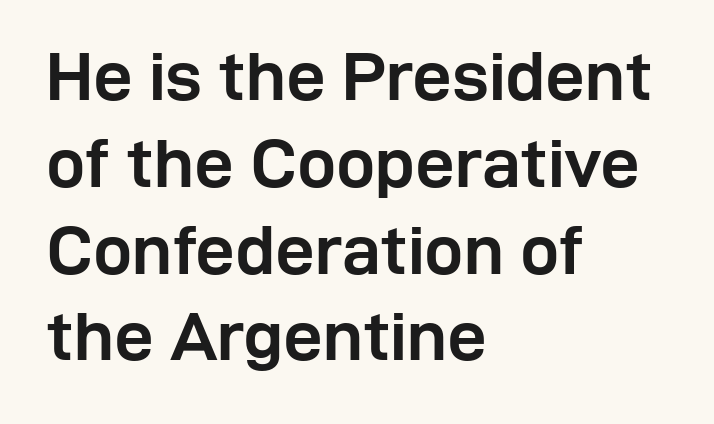
Q: Is the text bold? A: Yes.
Q: Is the text italic (slanted)? A: No, it is upright.
Q: Is the typeface a serif or a sans-serif typeface? A: Sans-serif.
Q: Is the text underlined? A: No.
Q: How is the paragraph aligned? A: Left-aligned.
Q: Is the spacing between letters normal or unusually wide? A: Normal.
Q: Width (condensed, normal, or wide)? A: Normal.
Q: Stroke contrast? A: Low.
Q: x-height? A: Medium.
Q: Monospaced? A: No.
